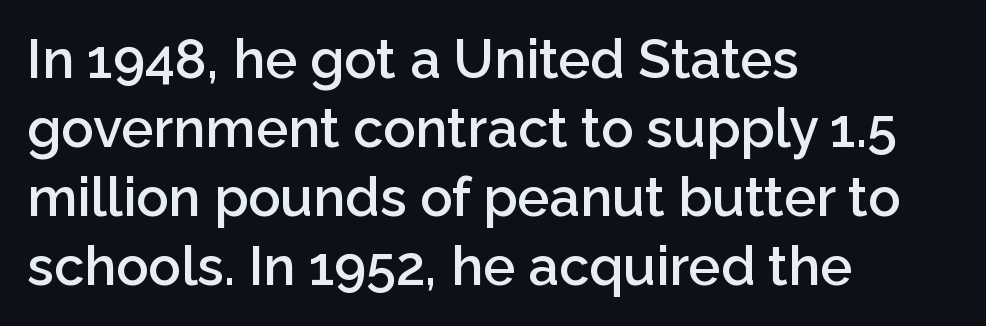
{"serif": "no", "italic": "no", "bold": "semi", "weight": "semibold", "width": "normal", "stroke_contrast": "low", "x_height": "medium", "monospaced": "no", "underline": "no", "align": "left", "line_spacing": "normal", "line_spacing_ratio": 1.28, "letter_spacing": "normal", "letter_spacing_em": 0.0, "glyph_px": 54}
